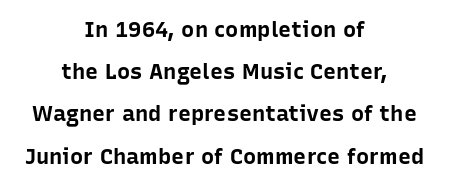
Rows of type keep a wide berth in the vertical direction. The text block is weighted toward neither margin, spreading evenly from the middle. Bare-footed words on every line. Caption: bold face, heavy strokes.
